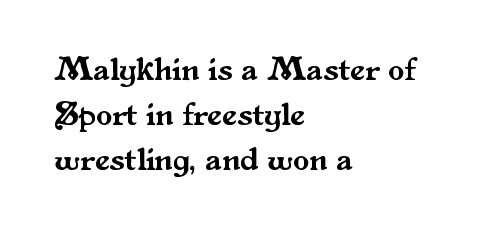
Q: Is the text italic (slanted)? A: No, it is upright.
Q: Is the typeface a serif or a sans-serif typeface? A: Serif.
Q: Is the text underlined? A: No.
Q: How is the paragraph aligned? A: Left-aligned.
Q: Is the spacing between letters normal or unusually wide? A: Normal.
Q: Is the spacing between lines tight, normal or loose? A: Normal.
Q: Width (condensed, normal, or wide)? A: Normal.
Q: Stroke contrast? A: Medium.
Q: x-height? A: Small.
Q: Monospaced? A: No.
